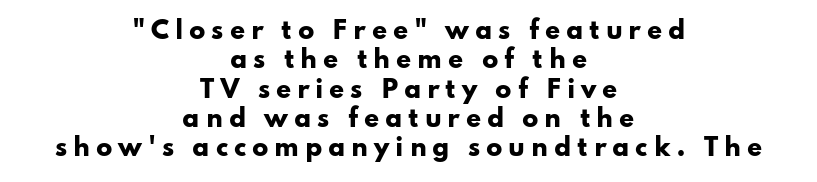
The image shows 24 px bold type, upright; set centered, line spacing 1.22x, unusually wide letter spacing (+0.24 em), not underlined.
